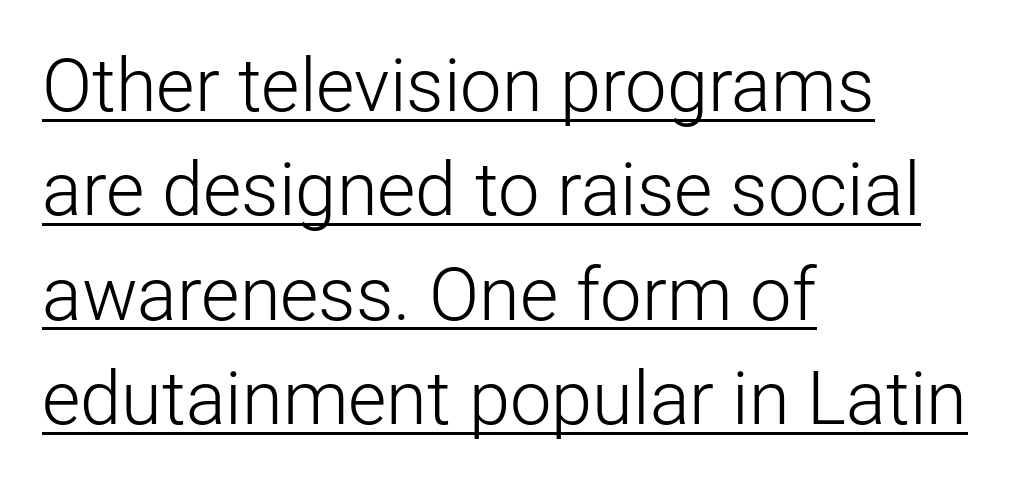
The image shows 74 px light sans-serif type, upright; set left-aligned, normal line spacing (1.41x), normal letter spacing, underlined; low stroke contrast and a medium x-height.
